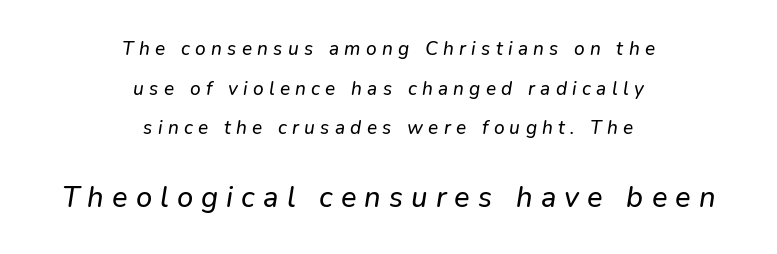
Q: Is the typeface a serif or a sans-serif typeface? A: Sans-serif.
Q: Is the text underlined? A: No.
Q: How is the paragraph aligned? A: Centered.
Q: Is the spacing between letters normal or unusually wide? A: Unusually wide.
Q: Is the spacing between lines tight, normal or loose? A: Loose.
Q: Which block of text is set in a larger size, the first (top) or the second (bottom)? A: The second (bottom) one.
Q: Width (condensed, normal, or wide)? A: Normal.
Q: Stroke contrast? A: Low.
Q: x-height? A: Medium.
Q: Monospaced? A: No.
